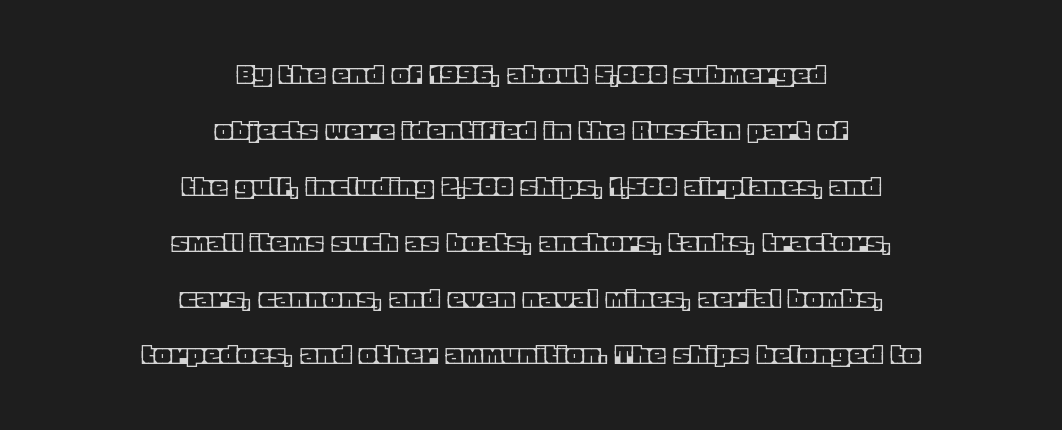
Line starts and ends both wander, symmetrically. Descenders hang freely into open space. Posture: straight, roman, zero tilt. The tracking reads as untouched default to a designer's eye.
